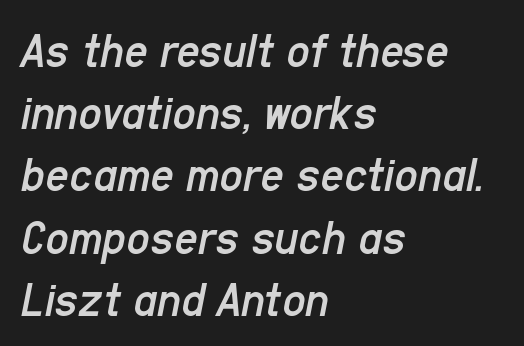
The image shows 51 px regular-weight, condensed type, italic (leaning right); set left-aligned, line spacing 1.22x, normal letter spacing, not underlined; low stroke contrast and a medium x-height.
